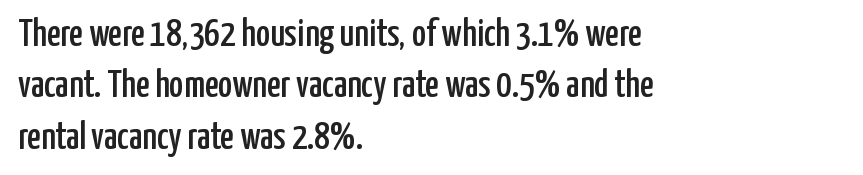
Q: Is the text italic (slanted)? A: No, it is upright.
Q: Is the typeface a serif or a sans-serif typeface? A: Sans-serif.
Q: Is the text underlined? A: No.
Q: How is the paragraph aligned? A: Left-aligned.
Q: Is the spacing between letters normal or unusually wide? A: Normal.
Q: Is the spacing between lines tight, normal or loose? A: Normal.
Q: Width (condensed, normal, or wide)? A: Condensed.
Q: Stroke contrast? A: Low.
Q: x-height? A: Medium.
Q: Monospaced? A: No.
